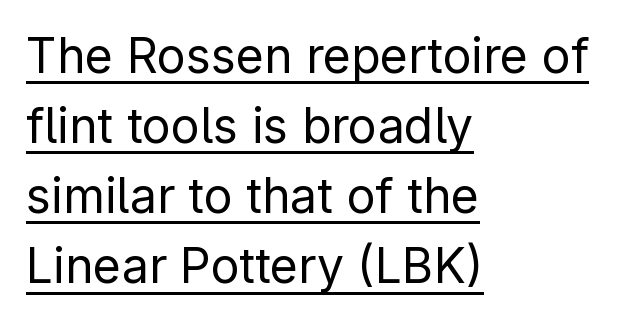
Weight: regular or lighter. Here the designer chose a conventional face with non-uniform glyph widths. These lines were composed using upright roman letters. Casual observation: everything's shoved over to the left.
